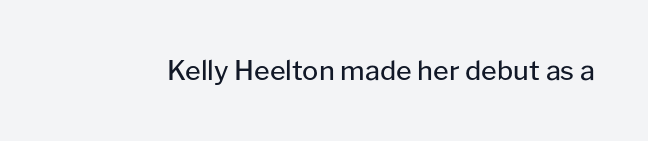
Q: Is the text bold? A: No.
Q: Is the text italic (slanted)? A: No, it is upright.
Q: Is the text underlined? A: No.
Q: Is the spacing between letters normal or unusually wide? A: Normal.
